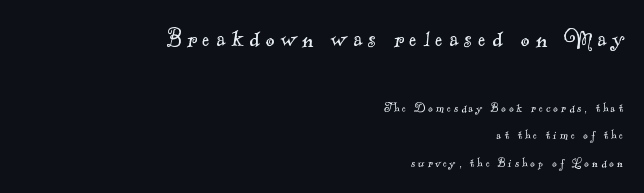
Q: Is the text bold? A: No.
Q: Is the typeface a serif or a sans-serif typeface? A: Serif.
Q: Is the text underlined? A: No.
Q: How is the paragraph aligned? A: Right-aligned.
Q: Is the spacing between letters normal or unusually wide? A: Unusually wide.
Q: Is the spacing between lines tight, normal or loose? A: Loose.
Q: Which block of text is set in a larger size, the first (top) or the second (bottom)? A: The first (top) one.
Q: Width (condensed, normal, or wide)? A: Normal.
Q: x-height? A: Small.
Q: Monospaced? A: No.
